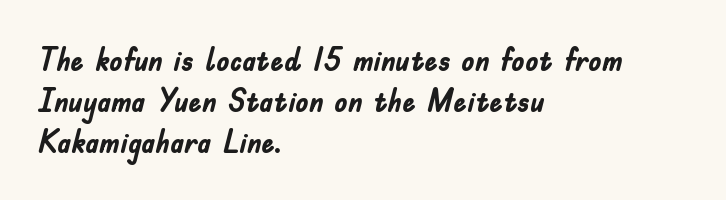
The image shows 33 px semibold, condensed sans-serif type; set left-aligned, normal line spacing (1.25x), normal letter spacing, not underlined; low stroke contrast and a small x-height.
